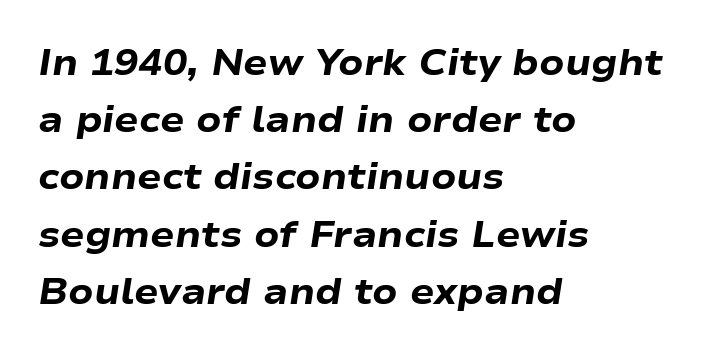
Q: Is the text bold? A: Yes.
Q: Is the text italic (slanted)? A: Yes, it leans right by about 9 degrees.
Q: Is the text underlined? A: No.
Q: How is the paragraph aligned? A: Left-aligned.
Q: Is the spacing between letters normal or unusually wide? A: Normal.
Q: Is the spacing between lines tight, normal or loose? A: Normal.
Q: Width (condensed, normal, or wide)? A: Wide.
Q: Stroke contrast? A: Low.
Q: x-height? A: Medium.
Q: Monospaced? A: No.
